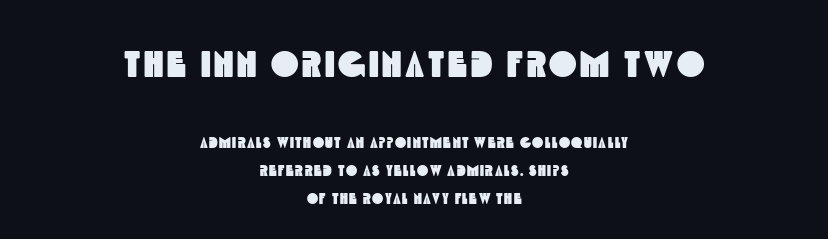
The passage shown is typed in a proportional face where columns would drift. Rule under the text: the space is simply empty. The lines are quadded center. Which chunk is bigger? The first one — the top block dwarfs the bottom. The passage shown is typeset with a sans-serif family.
